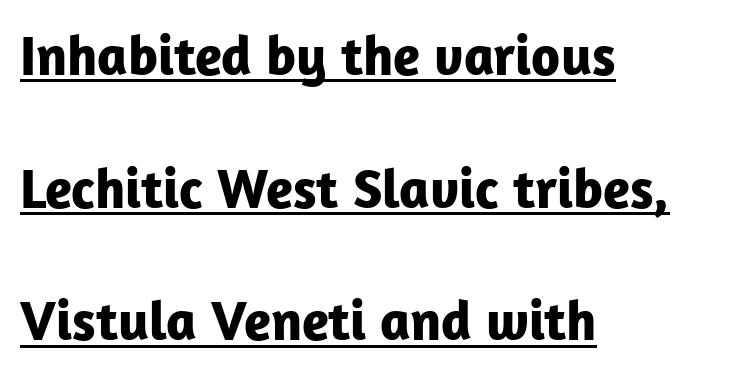
{"serif": "no", "italic": "no", "bold": "yes", "weight": "bold", "width": "normal", "stroke_contrast": "low", "x_height": "medium", "monospaced": "no", "underline": "yes", "align": "left", "line_spacing": "loose", "line_spacing_ratio": 2.37, "letter_spacing": "normal", "letter_spacing_em": 0.0, "glyph_px": 56}
